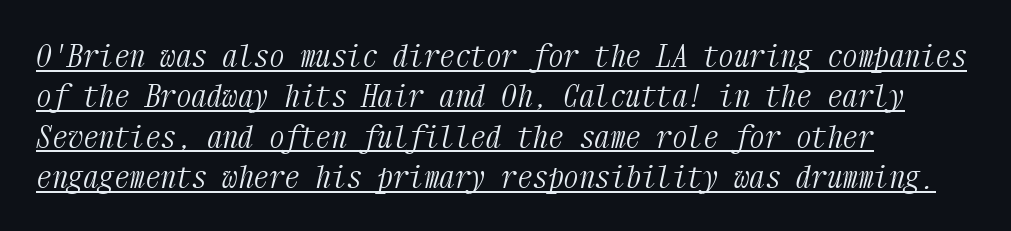
The image shows 31 px light, condensed serif type, italic (leaning right), monospaced; set left-aligned, normal line spacing (1.3x), normal letter spacing, underlined; medium stroke contrast and a medium x-height.
